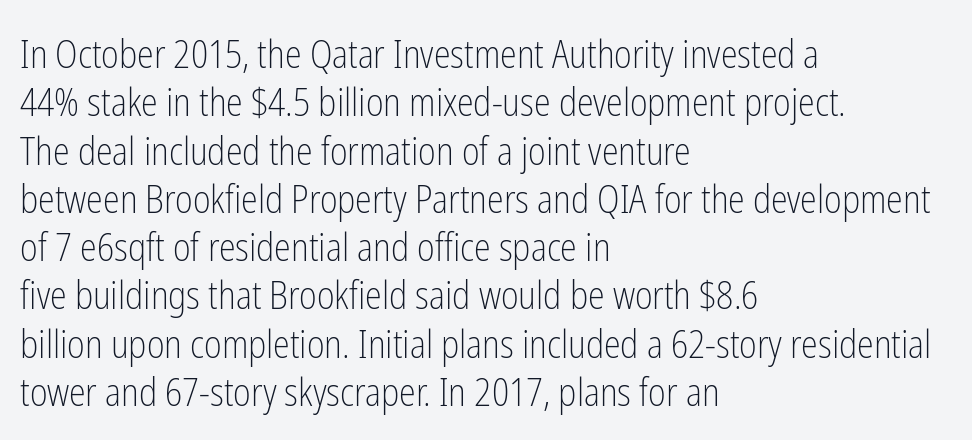
The image shows 38 px light, condensed sans-serif type, upright; set left-aligned, normal line spacing (1.27x), normal letter spacing, not underlined; low stroke contrast and a medium x-height.
